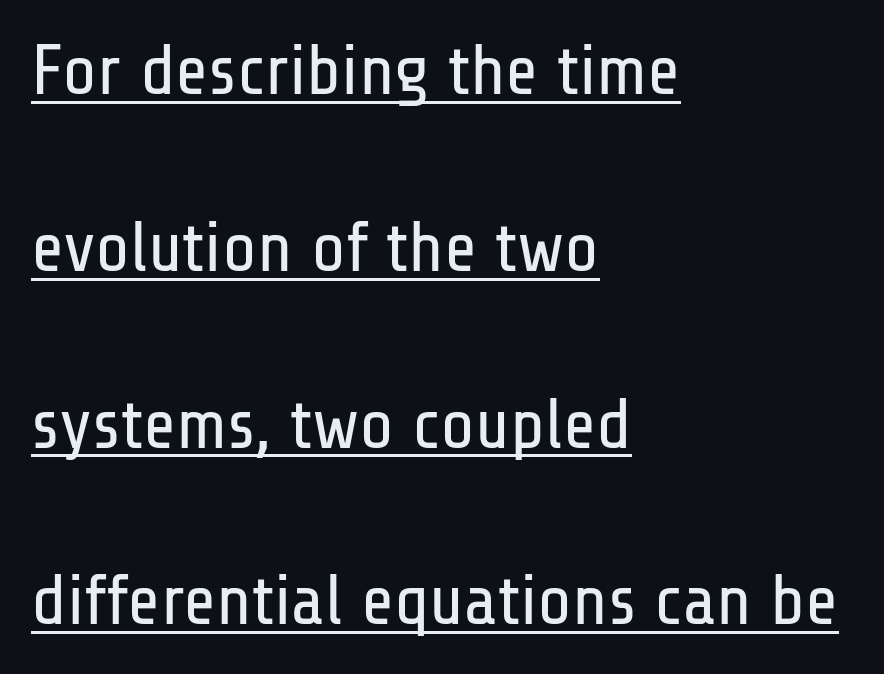
Quick note: underline on. Short note: letters normally spaced. No feet cap the strokes, marking this as sans-serif type. The rendering anchors every line to the left-hand side. Stems here are at most as thick as an everyday book face.
